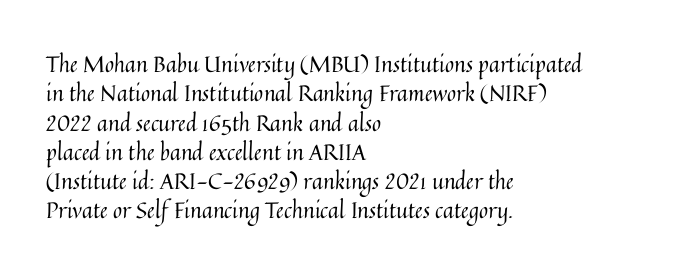
{"bold": "no", "underline": "no", "align": "left", "line_spacing": "normal", "line_spacing_ratio": 1.33, "letter_spacing": "normal", "letter_spacing_em": 0.0, "glyph_px": 22}
